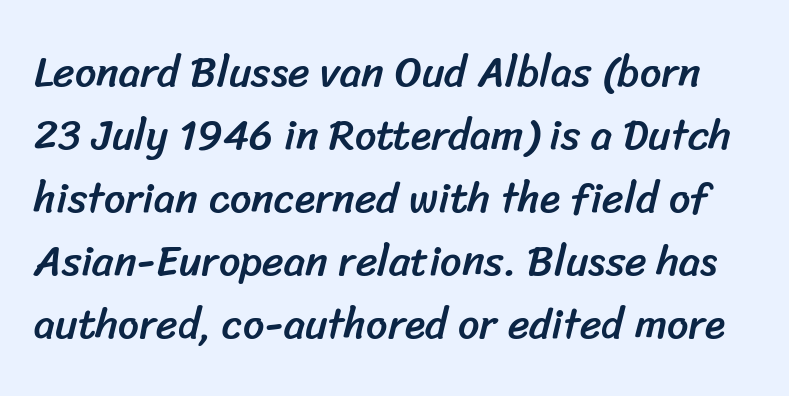
Interline gaps are of average width in this sample. The rendering uses natural spacing where letterforms have individual widths. Just letters on the line, the space beneath them empty. Look at the tracking — it's just the regular setting, nothing added.
